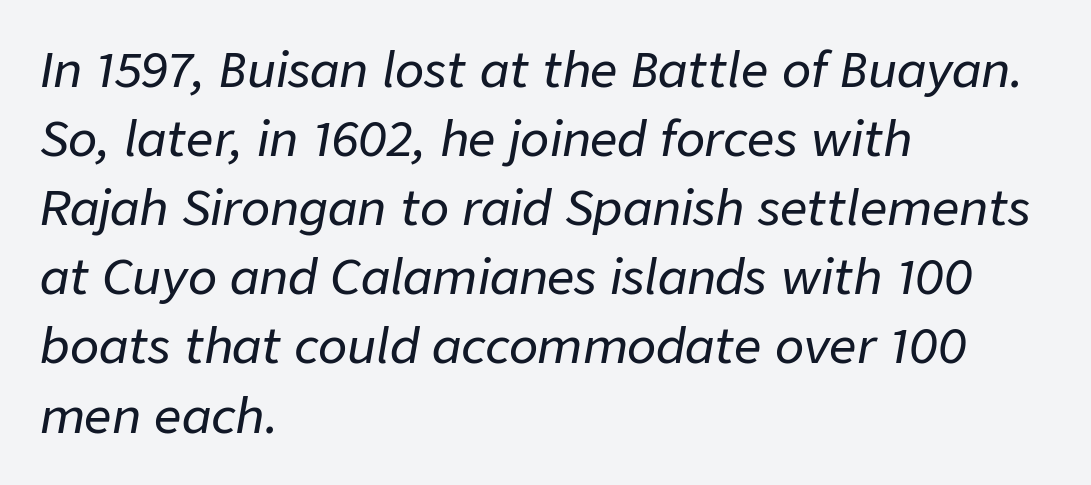
Q: Is the text italic (slanted)? A: Yes, it leans right by about 9 degrees.
Q: Is the text underlined? A: No.
Q: How is the paragraph aligned? A: Left-aligned.
Q: Is the spacing between letters normal or unusually wide? A: Normal.
Q: Is the spacing between lines tight, normal or loose? A: Normal.
Q: Width (condensed, normal, or wide)? A: Normal.
Q: Stroke contrast? A: Low.
Q: x-height? A: Medium.
Q: Monospaced? A: No.
